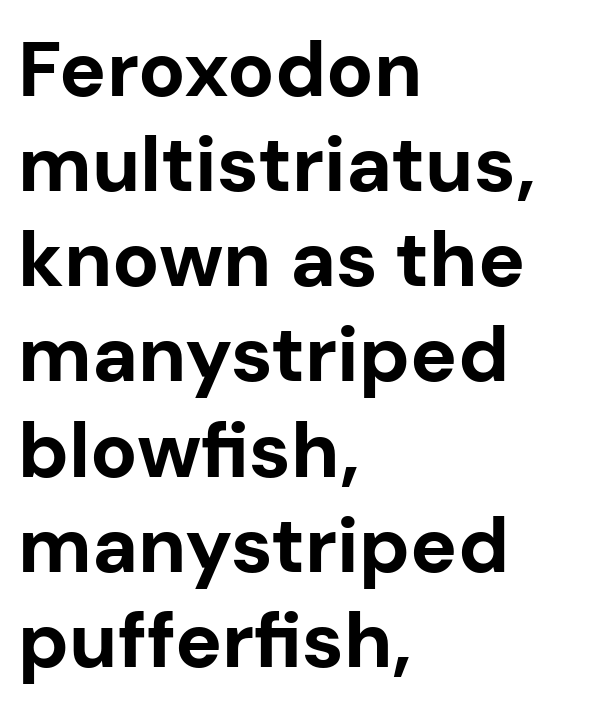
{"serif": "no", "italic": "no", "bold": "yes", "weight": "bold", "width": "normal", "stroke_contrast": "low", "x_height": "medium", "monospaced": "no", "underline": "no", "align": "left", "line_spacing_ratio": 1.22, "letter_spacing": "normal", "letter_spacing_em": 0.0, "glyph_px": 78}
